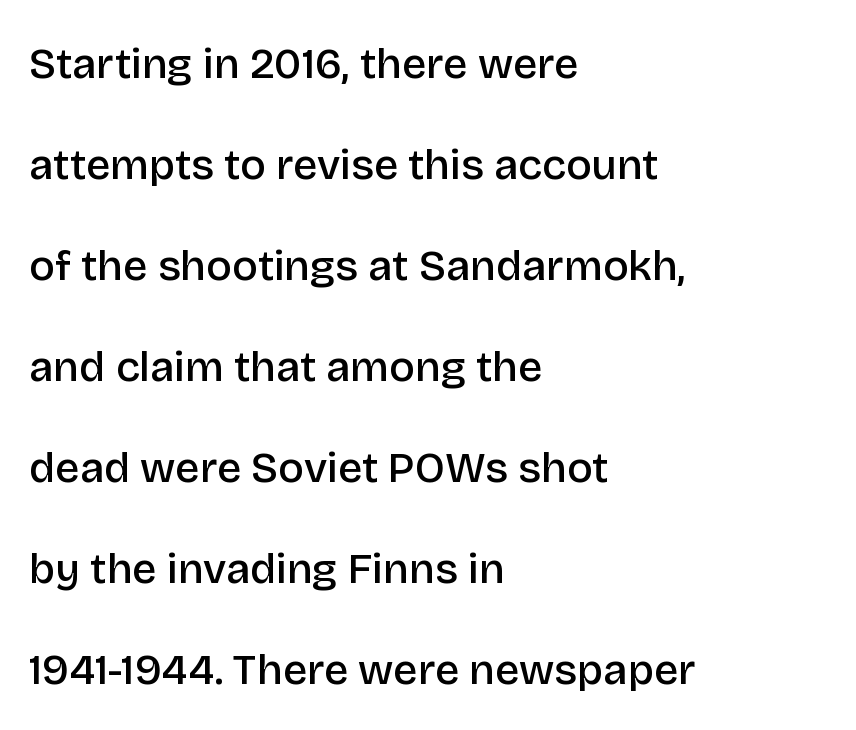
Q: Is the text bold? A: Semi-bold.
Q: Is the text italic (slanted)? A: No, it is upright.
Q: Is the typeface a serif or a sans-serif typeface? A: Sans-serif.
Q: Is the text underlined? A: No.
Q: How is the paragraph aligned? A: Left-aligned.
Q: Is the spacing between letters normal or unusually wide? A: Normal.
Q: Is the spacing between lines tight, normal or loose? A: Loose.
Q: Width (condensed, normal, or wide)? A: Normal.
Q: Stroke contrast? A: Low.
Q: x-height? A: Large.
Q: Monospaced? A: No.
